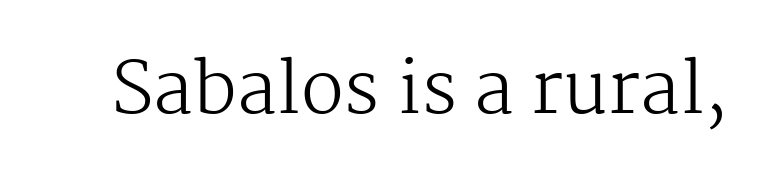
The image shows 71 px regular-weight serif type, upright; set normal letter spacing, not underlined; medium stroke contrast and a medium x-height.
